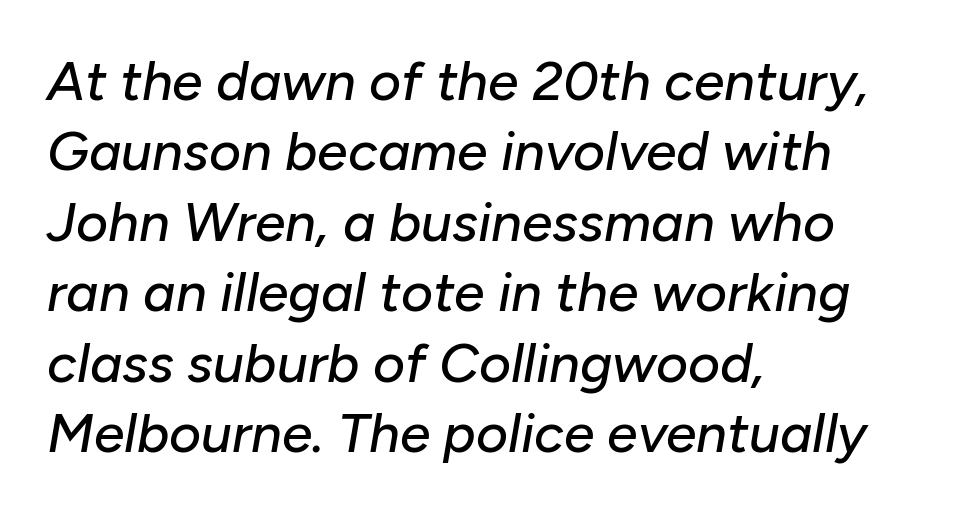
{"italic": "yes", "lean": "right", "slant_degrees": 10, "width": "normal", "stroke_contrast": "low", "x_height": "medium", "monospaced": "no", "underline": "no", "align": "left", "line_spacing": "normal", "line_spacing_ratio": 1.28, "letter_spacing": "normal", "letter_spacing_em": 0.0, "glyph_px": 55}
